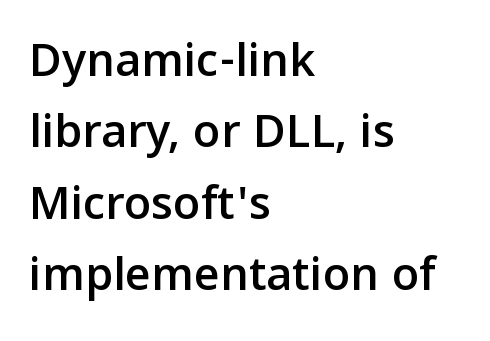
{"serif": "no", "italic": "no", "width": "normal", "stroke_contrast": "low", "x_height": "medium", "monospaced": "no", "underline": "no", "align": "left", "line_spacing": "normal", "line_spacing_ratio": 1.43, "letter_spacing": "normal", "letter_spacing_em": 0.0, "glyph_px": 50}
